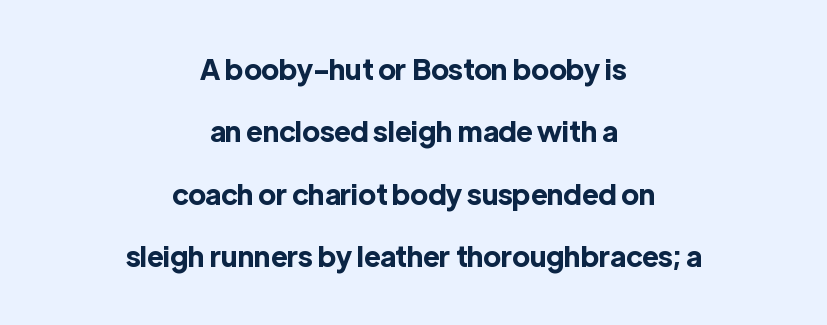
Layout note: lines centered. Airy leading. The letters stand straight up with perfectly vertical stems. How heavy is the stroke? Heavy — this is a bold. A sans-serif font was chosen for this passage. Each letter keeps its own natural width here, so spacing adapts to shape.
